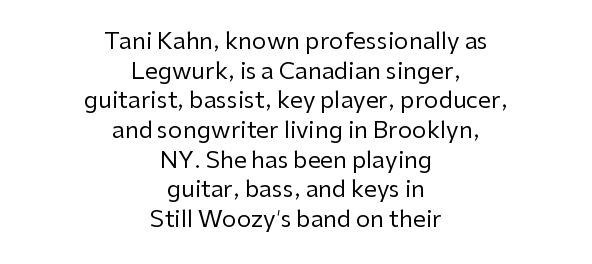
Summary of weight: not heavy and not bold. Posture: vertical. Only glyphs here, with clear space below each row. Caption: multi-line text, centered on the measure. Baseline-to-baseline distance is the conventional proportion of letter height. Honestly, the letter spacing is just normal — you wouldn't notice it.
